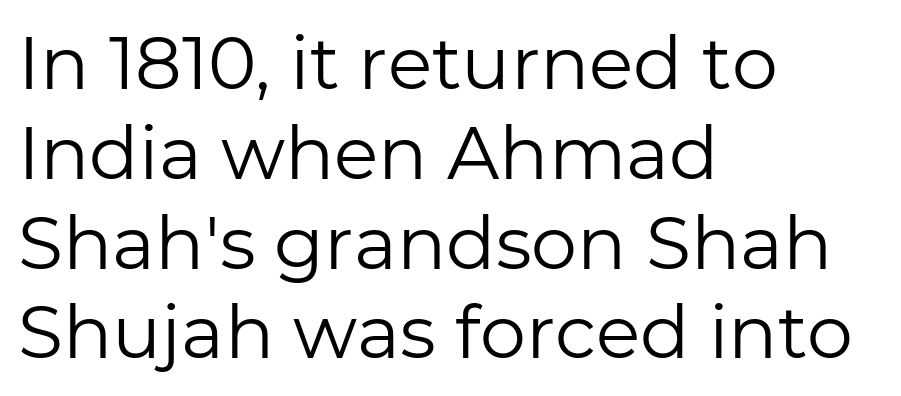
Q: Is the text bold? A: No.
Q: Is the text italic (slanted)? A: No, it is upright.
Q: Is the typeface a serif or a sans-serif typeface? A: Sans-serif.
Q: Is the text underlined? A: No.
Q: How is the paragraph aligned? A: Left-aligned.
Q: Is the spacing between letters normal or unusually wide? A: Normal.
Q: Width (condensed, normal, or wide)? A: Normal.
Q: Stroke contrast? A: Low.
Q: x-height? A: Medium.
Q: Monospaced? A: No.
